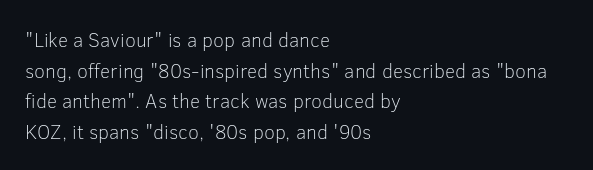
{"italic": "no", "bold": "no", "underline": "no", "align": "left", "line_spacing": "normal", "line_spacing_ratio": 1.53, "letter_spacing": "normal", "letter_spacing_em": 0.0, "glyph_px": 20}
